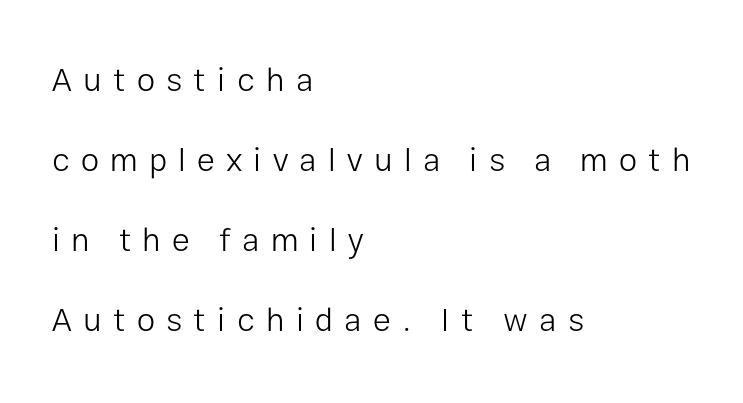
Summary of weight: not heavy and not bold. Lines of text with bare space underneath. Examine the stroke ends and you'll find no serifs. Words appear elongated and porous because spacing is wide. The letters advance in unequal steps, a hallmark of proportional type.
